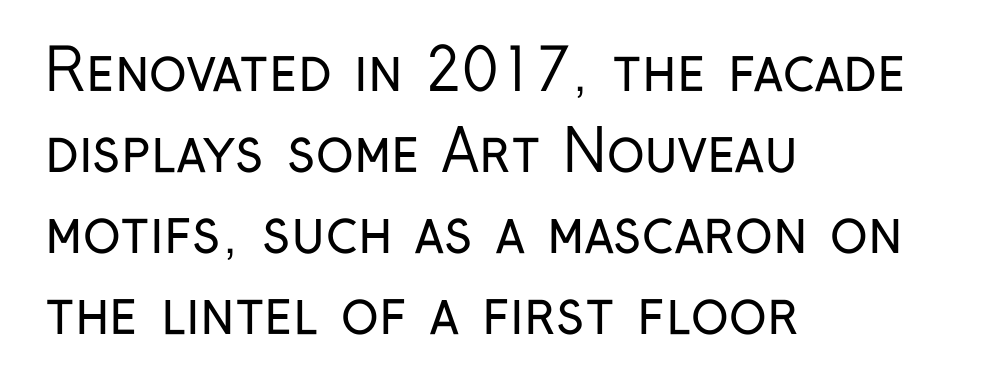
Q: Is the text bold? A: No.
Q: Is the text italic (slanted)? A: No, it is upright.
Q: Is the typeface a serif or a sans-serif typeface? A: Sans-serif.
Q: Is the text underlined? A: No.
Q: How is the paragraph aligned? A: Left-aligned.
Q: Is the spacing between letters normal or unusually wide? A: Normal.
Q: Is the spacing between lines tight, normal or loose? A: Normal.
Q: Width (condensed, normal, or wide)? A: Condensed.
Q: Stroke contrast? A: Low.
Q: x-height? A: Medium.
Q: Monospaced? A: No.
